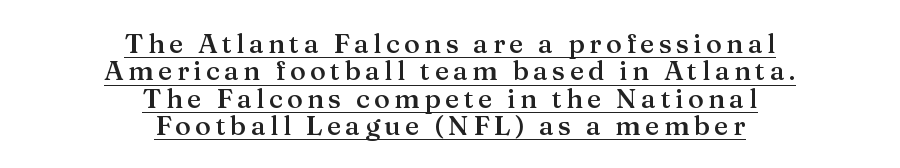
Ascenders rise straight up at ninety degrees. Students, observe: this is what under-led, compact text looks like. This rendering uses center alignment, leaving both contours irregular but symmetric. Every letter is mildly thick-stroked: semibold rather than bold. This rendering features underlined lettering.
